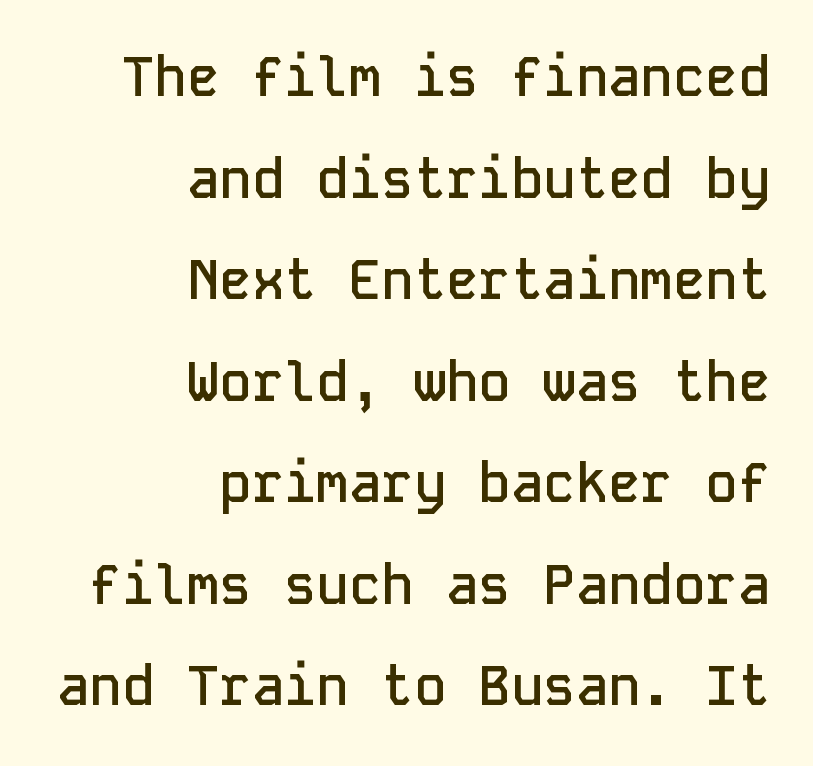
Q: Is the text bold? A: Semi-bold.
Q: Is the text italic (slanted)? A: No, it is upright.
Q: Is the typeface a serif or a sans-serif typeface? A: Sans-serif.
Q: Is the text underlined? A: No.
Q: How is the paragraph aligned? A: Right-aligned.
Q: Is the spacing between letters normal or unusually wide? A: Normal.
Q: Width (condensed, normal, or wide)? A: Normal.
Q: Stroke contrast? A: Low.
Q: x-height? A: Medium.
Q: Monospaced? A: Yes.
